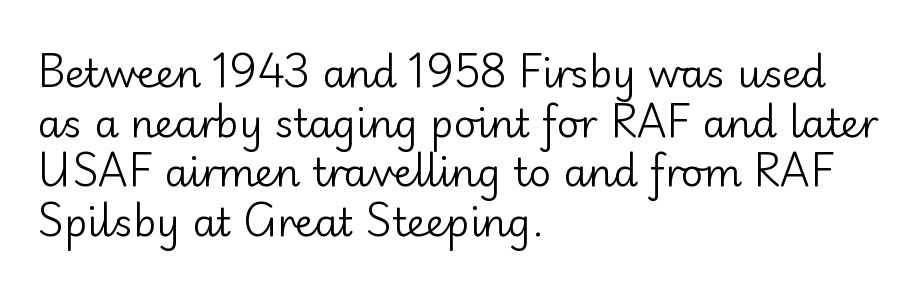
Q: Is the text bold? A: No.
Q: Is the text italic (slanted)? A: No, it is upright.
Q: Is the typeface a serif or a sans-serif typeface? A: Sans-serif.
Q: Is the text underlined? A: No.
Q: How is the paragraph aligned? A: Left-aligned.
Q: Is the spacing between letters normal or unusually wide? A: Normal.
Q: Is the spacing between lines tight, normal or loose? A: Normal.
Q: Width (condensed, normal, or wide)? A: Normal.
Q: Stroke contrast? A: Low.
Q: x-height? A: Small.
Q: Monospaced? A: No.
